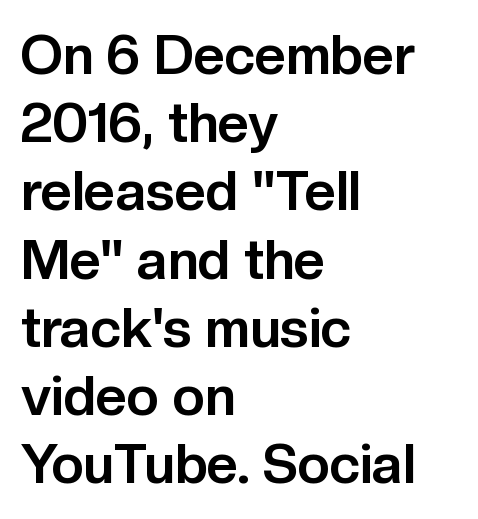
{"serif": "no", "italic": "no", "bold": "yes", "weight": "bold", "width": "normal", "stroke_contrast": "low", "x_height": "medium", "monospaced": "no", "underline": "no", "align": "left", "line_spacing_ratio": 1.24, "letter_spacing": "normal", "letter_spacing_em": 0.0, "glyph_px": 55}
